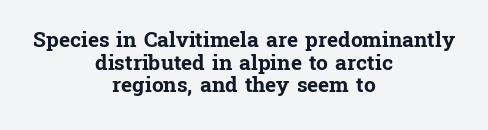
{"italic": "no", "bold": "yes", "underline": "no", "align": "center", "line_spacing": "tight", "line_spacing_ratio": 1.08, "letter_spacing": "normal", "letter_spacing_em": 0.0, "glyph_px": 21}
